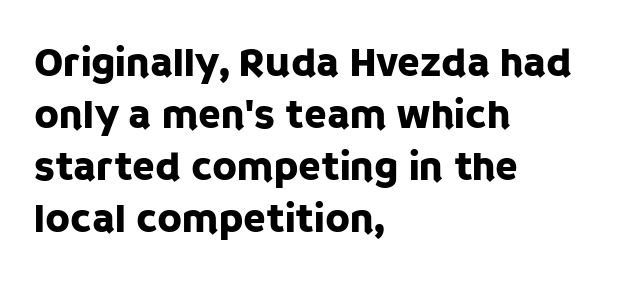
Q: Is the text italic (slanted)? A: No, it is upright.
Q: Is the typeface a serif or a sans-serif typeface? A: Sans-serif.
Q: Is the text underlined? A: No.
Q: How is the paragraph aligned? A: Left-aligned.
Q: Is the spacing between letters normal or unusually wide? A: Normal.
Q: Is the spacing between lines tight, normal or loose? A: Normal.
Q: Width (condensed, normal, or wide)? A: Normal.
Q: Stroke contrast? A: Low.
Q: x-height? A: Large.
Q: Monospaced? A: No.
